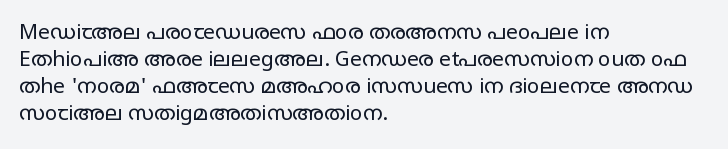
{"italic": "no", "bold": "no", "underline": "no", "align": "left", "line_spacing": "normal", "line_spacing_ratio": 1.29, "letter_spacing": "normal", "letter_spacing_em": 0.0, "glyph_px": 21}
